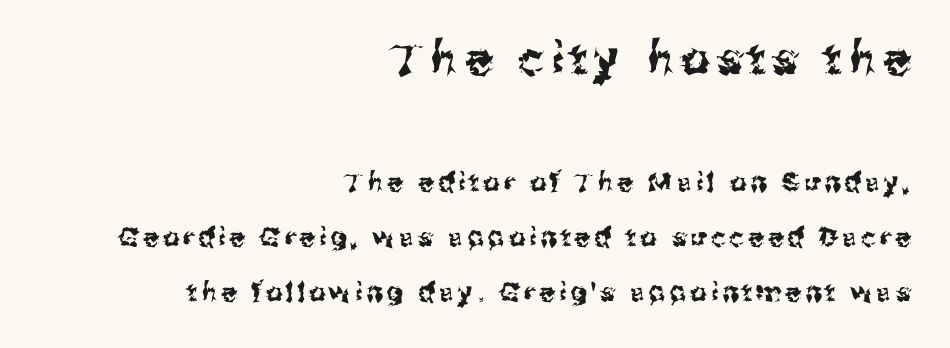
The image shows 45 px sans-serif type, upright; set right-aligned, loose line spacing (2.11x), not underlined; the first (top) block is 1.73x larger; medium stroke contrast and a medium x-height.
